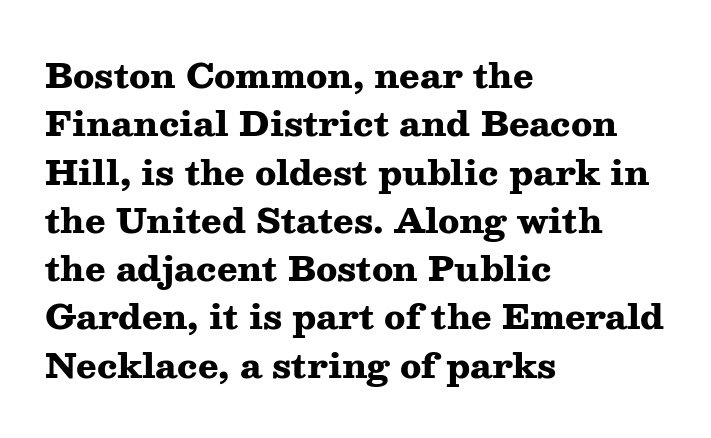
{"serif": "yes", "italic": "no", "bold": "yes", "weight": "heavy", "width": "wide", "stroke_contrast": "medium", "x_height": "medium", "monospaced": "no", "underline": "no", "align": "left", "line_spacing": "normal", "line_spacing_ratio": 1.42, "letter_spacing": "normal", "letter_spacing_em": 0.0, "glyph_px": 34}
